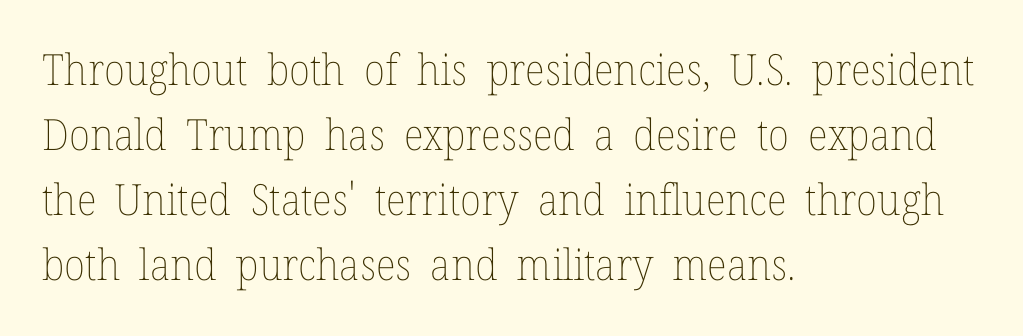
Observe the ordinary spacing: letters are neighbours, not strangers. This rendering features lettering with no underline. The weight would be labelled regular, book, light, or lighter still. Here the designer chose a conventional face with non-uniform glyph widths. Notice how the passage keeps a crisp vertical edge on the left only.
